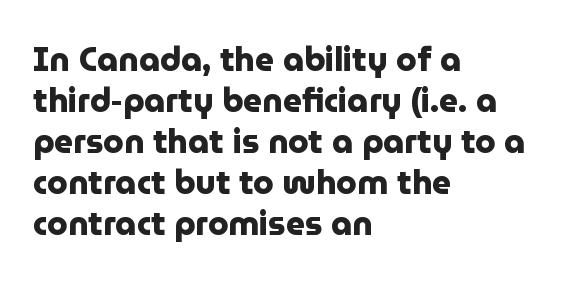
The image shows 33 px heavy sans-serif type, upright; set left-aligned, line spacing 1.24x, normal letter spacing, not underlined; low stroke contrast and a medium x-height.
